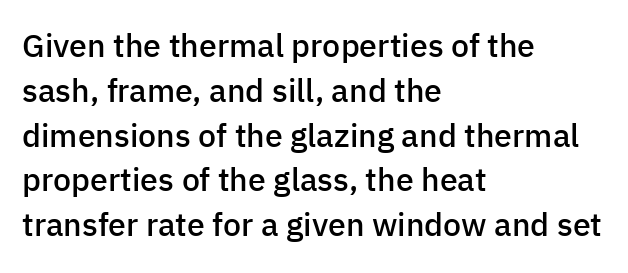
The font family rendered here belongs to the sans-serif group. The font's upright variant was chosen for this text. Students, note that the glyphs here touch the page at normal intervals. A bit beefed up — I'd call it semibold rather than bold.
